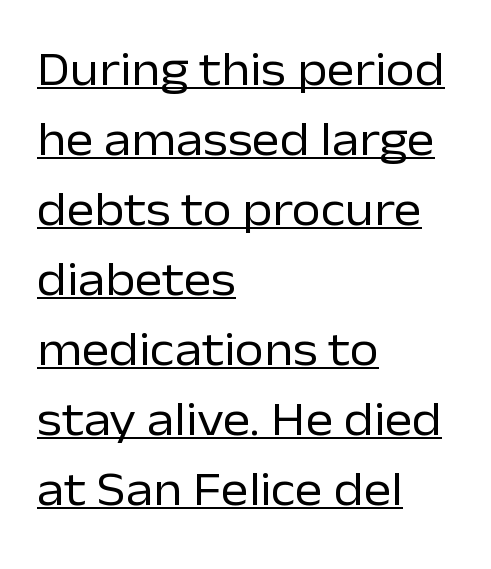
Q: Is the text bold? A: No.
Q: Is the text italic (slanted)? A: No, it is upright.
Q: Is the typeface a serif or a sans-serif typeface? A: Sans-serif.
Q: Is the text underlined? A: Yes.
Q: How is the paragraph aligned? A: Left-aligned.
Q: Is the spacing between letters normal or unusually wide? A: Normal.
Q: Is the spacing between lines tight, normal or loose? A: Normal.
Q: Width (condensed, normal, or wide)? A: Normal.
Q: Stroke contrast? A: Low.
Q: x-height? A: Medium.
Q: Monospaced? A: No.
